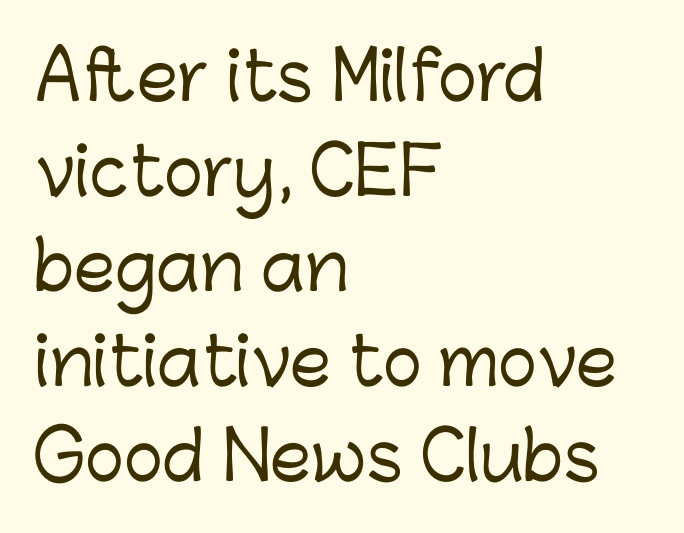
Descender tails drop into unmarked territory. In terms of letterspacing, this is plain default setting. In terms of leading, this rendering sits right in the middle. Posture: upright roman. The font family rendered here belongs to the sans-serif group. The lines in this sample share a left origin and differ only in where they stop.
